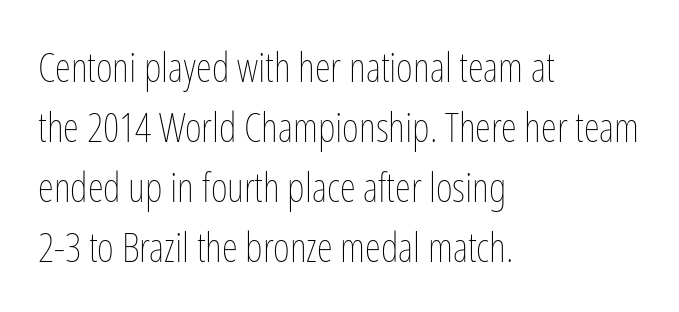
Q: Is the text bold? A: No.
Q: Is the text italic (slanted)? A: No, it is upright.
Q: Is the text underlined? A: No.
Q: How is the paragraph aligned? A: Left-aligned.
Q: Is the spacing between letters normal or unusually wide? A: Normal.
Q: Is the spacing between lines tight, normal or loose? A: Normal.
Q: Width (condensed, normal, or wide)? A: Condensed.
Q: Stroke contrast? A: Low.
Q: x-height? A: Medium.
Q: Monospaced? A: No.
